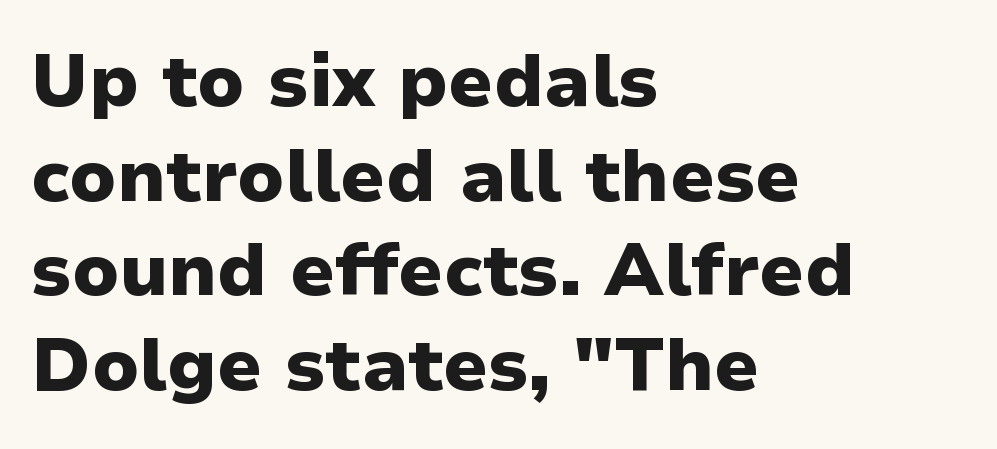
Q: Is the text bold? A: Yes.
Q: Is the text italic (slanted)? A: No, it is upright.
Q: Is the typeface a serif or a sans-serif typeface? A: Sans-serif.
Q: Is the text underlined? A: No.
Q: How is the paragraph aligned? A: Left-aligned.
Q: Is the spacing between letters normal or unusually wide? A: Normal.
Q: Is the spacing between lines tight, normal or loose? A: Normal.
Q: Width (condensed, normal, or wide)? A: Normal.
Q: Stroke contrast? A: Low.
Q: x-height? A: Medium.
Q: Monospaced? A: No.
